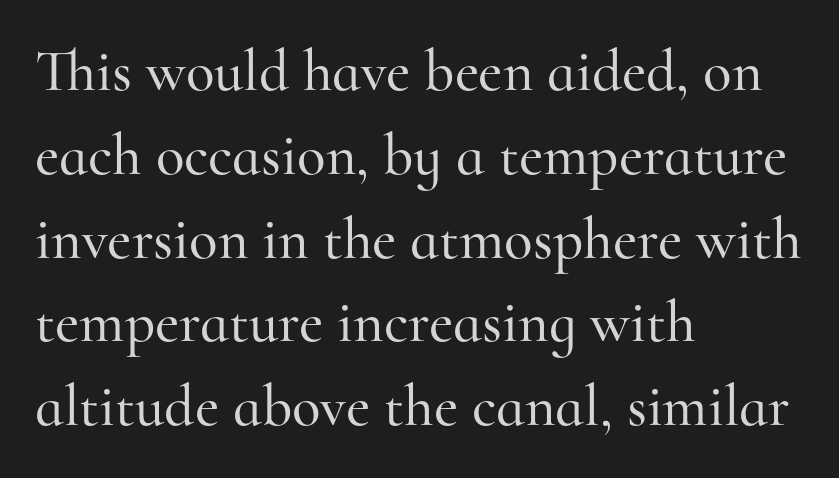
{"serif": "yes", "italic": "no", "width": "normal", "stroke_contrast": "high", "x_height": "small", "monospaced": "no", "underline": "no", "align": "left", "line_spacing": "normal", "line_spacing_ratio": 1.42, "letter_spacing": "normal", "letter_spacing_em": 0.0, "glyph_px": 59}
